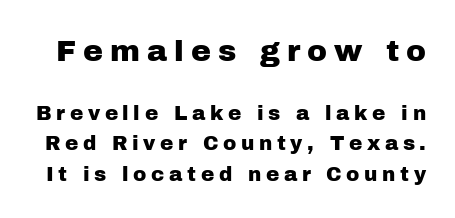
The image shows 30 px sans-serif type, upright; set normal line spacing (1.53x), unusually wide letter spacing (+0.23 em), not underlined; the first (top) block is 1.5x larger; low stroke contrast and a medium x-height.
